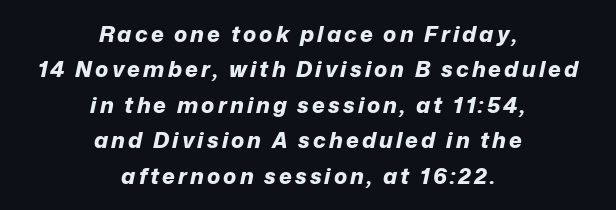
Does the weight exceed regular? Yes, all the way to bold. Quick note: interline space is typical. Italic: yes, the glyphs are oblique. Casual observation: everything's sitting right in the middle.
